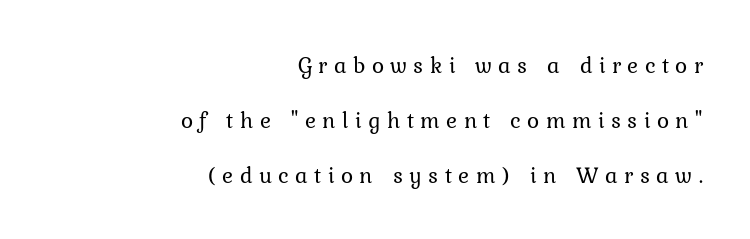
{"italic": "no", "bold": "no", "underline": "no", "align": "right", "line_spacing": "loose", "line_spacing_ratio": 2.39, "letter_spacing": "wide", "letter_spacing_em": 0.28, "glyph_px": 23}
